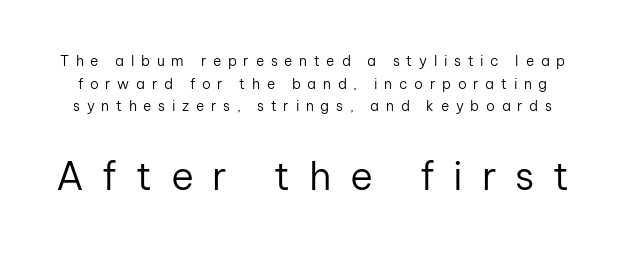
{"serif": "no", "italic": "no", "bold": "no", "weight": "regular", "width": "normal", "stroke_contrast": "low", "x_height": "medium", "monospaced": "no", "underline": "no", "line_spacing": "normal", "line_spacing_ratio": 1.62, "letter_spacing": "wide", "letter_spacing_em": 0.48, "larger_block": "second", "size_ratio": 2.79, "glyph_px": 39}
